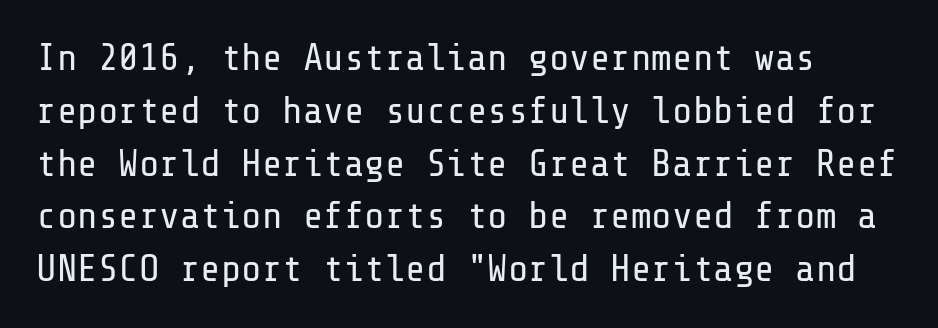
The image shows 38 px regular-weight sans-serif type, upright; set normal line spacing (1.39x), normal letter spacing, not underlined; low stroke contrast and a medium x-height.
